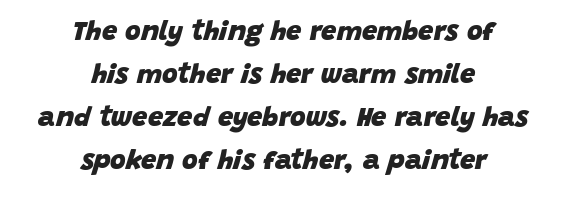
Q: Is the text bold? A: Yes.
Q: Is the text italic (slanted)? A: Yes, it leans right by about 15 degrees.
Q: Is the text underlined? A: No.
Q: How is the paragraph aligned? A: Centered.
Q: Is the spacing between letters normal or unusually wide? A: Normal.
Q: Is the spacing between lines tight, normal or loose? A: Normal.
